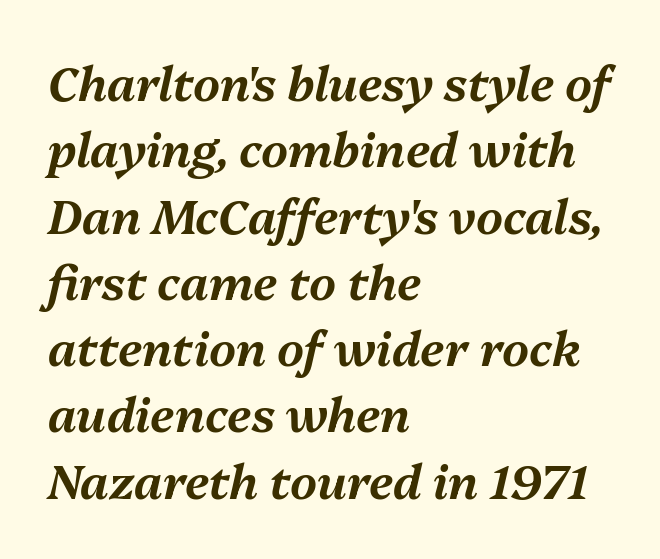
{"italic": "yes", "lean": "right", "slant_degrees": 13, "width": "normal", "stroke_contrast": "medium", "x_height": "medium", "monospaced": "no", "underline": "no", "align": "left", "line_spacing": "normal", "line_spacing_ratio": 1.41, "letter_spacing": "normal", "letter_spacing_em": 0.0, "glyph_px": 47}
